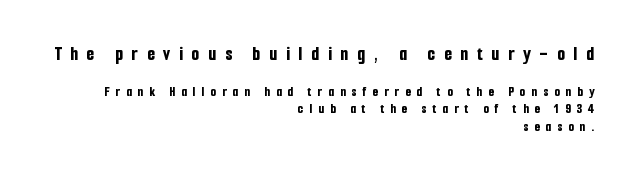
The image shows 20 px bold type, upright; set right-aligned, line spacing 1.24x, unusually wide letter spacing (+0.44 em), not underlined; the first (top) block is 1.43x larger.
